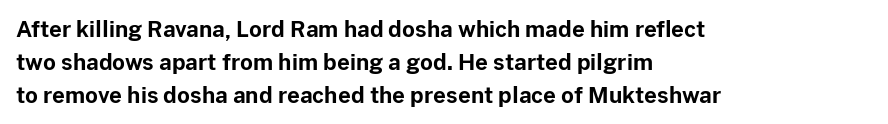
You'd pick this weight for a headline — it's a proper bold. The lettering holds an erect, upright posture throughout. Glance below the letters and you will spot only blank space. Layout note: lines flush left. Characters follow at the spacing the type designer built in. These lines sit exactly where default settings would place them.
